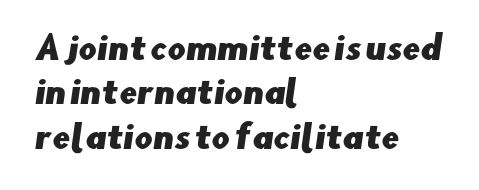
Q: Is the typeface a serif or a sans-serif typeface? A: Sans-serif.
Q: Is the text underlined? A: No.
Q: How is the paragraph aligned? A: Left-aligned.
Q: Is the spacing between letters normal or unusually wide? A: Normal.
Q: Is the spacing between lines tight, normal or loose? A: Normal.
Q: Width (condensed, normal, or wide)? A: Normal.
Q: Stroke contrast? A: Low.
Q: x-height? A: Small.
Q: Monospaced? A: No.
